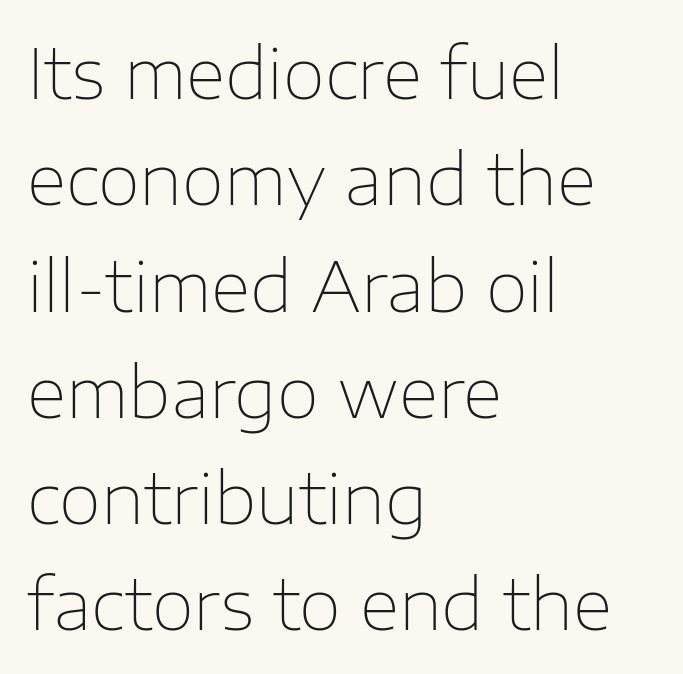
{"serif": "no", "italic": "no", "bold": "no", "weight": "thin", "width": "normal", "stroke_contrast": "low", "x_height": "medium", "monospaced": "no", "underline": "no", "align": "left", "line_spacing": "normal", "line_spacing_ratio": 1.54, "letter_spacing": "normal", "letter_spacing_em": 0.0, "glyph_px": 69}
